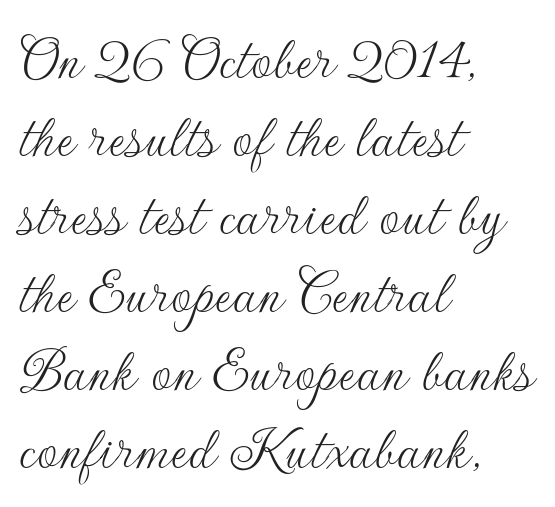
{"serif": "no", "bold": "no", "weight": "thin", "width": "normal", "stroke_contrast": "low", "x_height": "small", "monospaced": "no", "underline": "no", "align": "left", "line_spacing_ratio": 1.2, "letter_spacing": "normal", "letter_spacing_em": 0.0, "glyph_px": 65}
